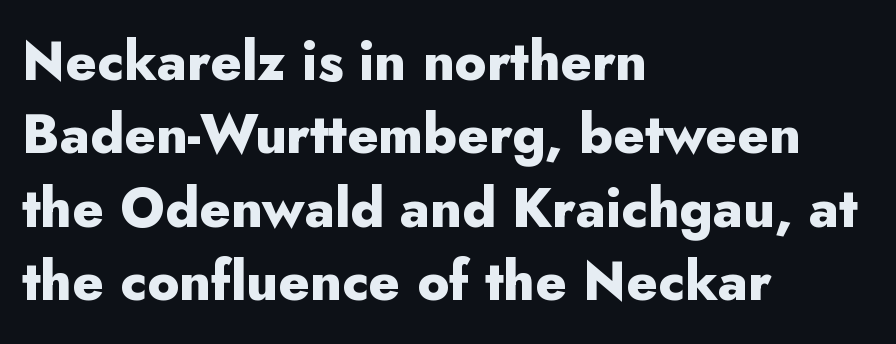
The image shows 54 px heavy sans-serif type, upright; set left-aligned, normal line spacing (1.36x), normal letter spacing, not underlined; low stroke contrast and a small x-height.
